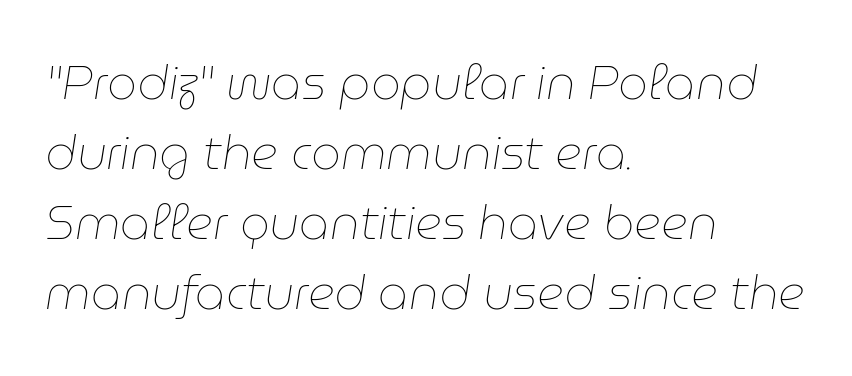
{"italic": "yes", "lean": "right", "slant_degrees": 9, "bold": "no", "weight": "thin", "width": "normal", "stroke_contrast": "low", "x_height": "medium", "monospaced": "no", "underline": "no", "align": "left", "line_spacing": "normal", "line_spacing_ratio": 1.49, "letter_spacing": "normal", "letter_spacing_em": 0.0, "glyph_px": 47}
